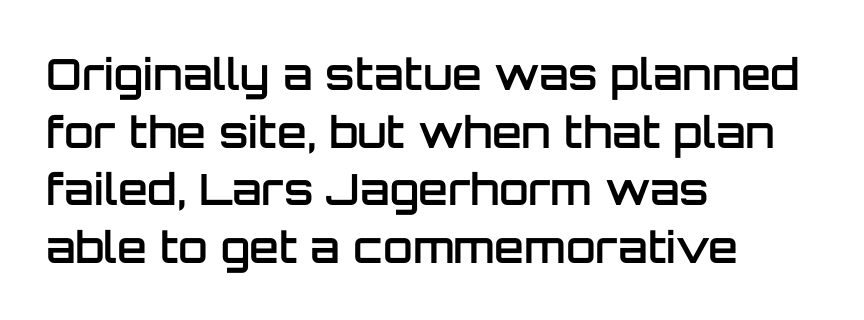
The image shows 43 px semibold sans-serif type, upright; set left-aligned, normal line spacing (1.34x), normal letter spacing, not underlined; low stroke contrast and a large x-height.
